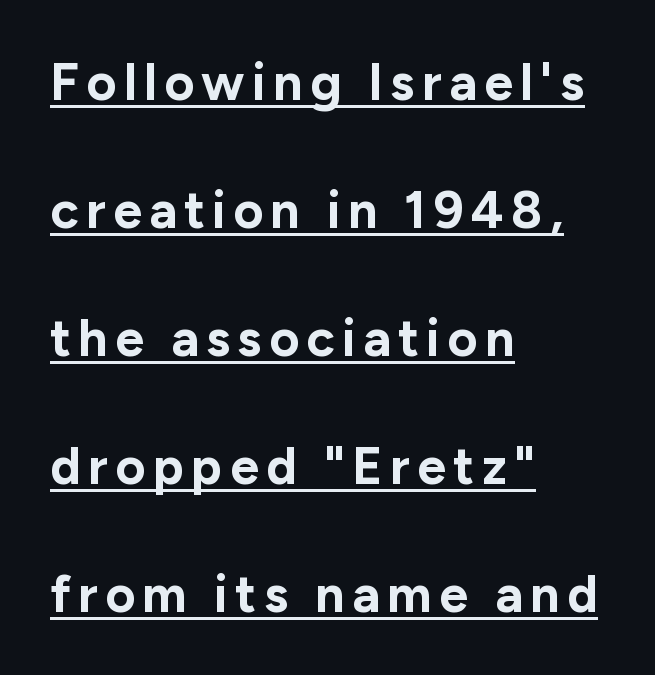
The image shows 52 px bold sans-serif type, upright; set left-aligned, loose line spacing (2.46x), underlined; low stroke contrast and a medium x-height.
